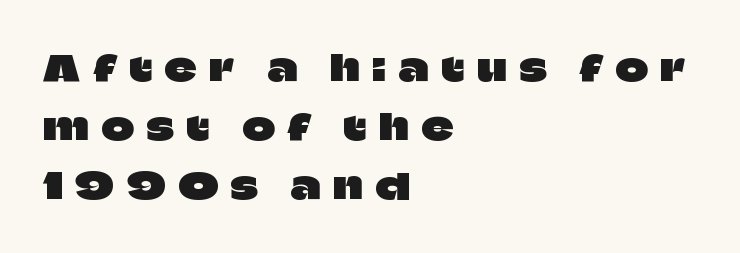
{"serif": "no", "italic": "no", "width": "normal", "stroke_contrast": "low", "x_height": "large", "monospaced": "no", "underline": "no", "align": "left", "line_spacing": "normal", "line_spacing_ratio": 1.69, "letter_spacing": "wide", "letter_spacing_em": 0.37, "glyph_px": 35}
